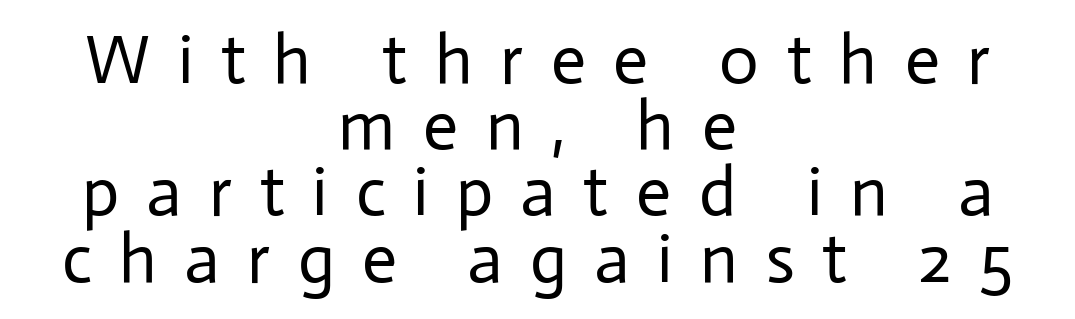
Compared with a flush-left layout, this one balances lines on the center instead. Spacing verdict: proportional, widths tailored to each character. The specimen reads as upright at a glance. The letters carry no serifs — their stems end cleanly without finishing strokes. Plain, unruled lines of type. Closely set lines give the paragraph a compact silhouette.
